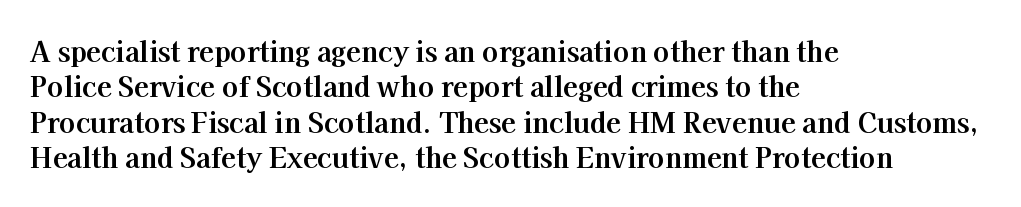
Q: Is the text bold? A: Yes.
Q: Is the text italic (slanted)? A: No, it is upright.
Q: Is the text underlined? A: No.
Q: How is the paragraph aligned? A: Left-aligned.
Q: Is the spacing between letters normal or unusually wide? A: Normal.
Q: Is the spacing between lines tight, normal or loose? A: Normal.
